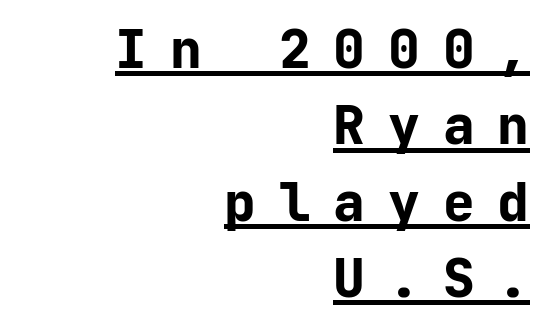
The rendering uses the underline text-decoration. Note the uniform advance width — an 'i' takes as much space as an 'm'. Emphasis by weight is at full strength: bold. The tracking reads as deliberately expanded to a designer's eye. The vertical gap from one line to the next is medium. Right-aligned paragraph, ragged on the left.
